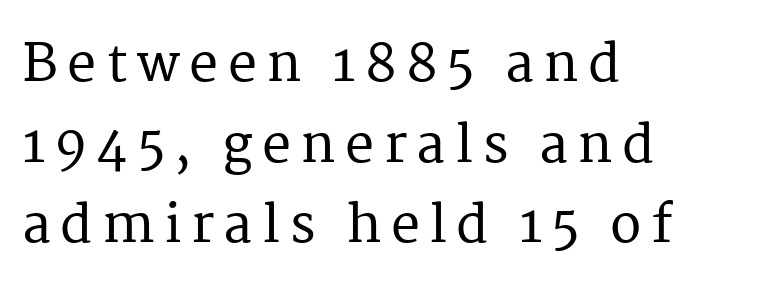
Do the characters align in a grid? No, the font is proportional. The typeface chosen for these lines features serifs. These lines were composed using upright roman letters. Short and long lines alike share a common starting point at left. Each row of text sits above clean, open space. One glance says typical: line gaps are just what's usual.
